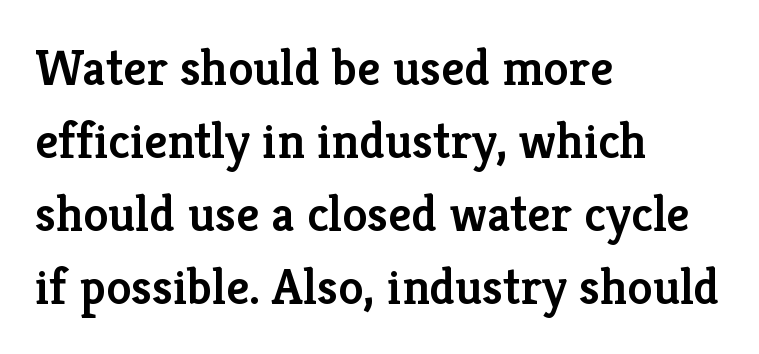
The rendering uses a moderate line-height, typical for paragraphs. The paragraph shown leans on its left margin. Underlining? Definitely not there. A serif font was chosen for this passage.
